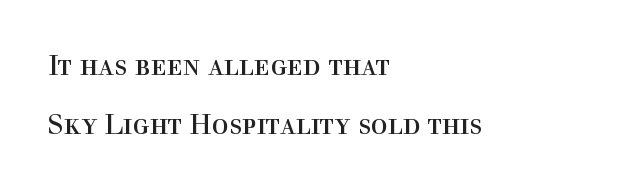
{"serif": "yes", "italic": "no", "bold": "no", "weight": "regular", "width": "normal", "x_height": "medium", "monospaced": "no", "underline": "no", "align": "left", "line_spacing": "loose", "line_spacing_ratio": 2.11, "letter_spacing": "normal", "letter_spacing_em": 0.0, "glyph_px": 28}
